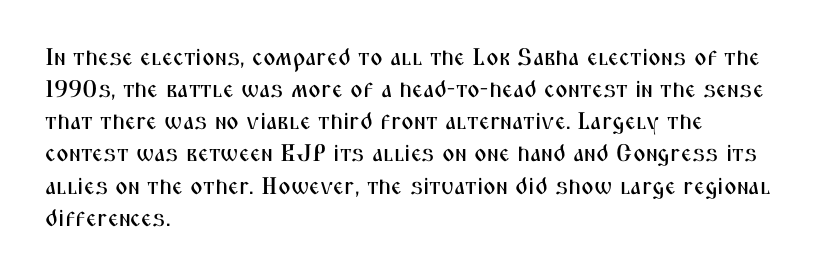
The image shows 24 px text type, upright; set left-aligned, normal line spacing (1.34x), normal letter spacing, not underlined.
